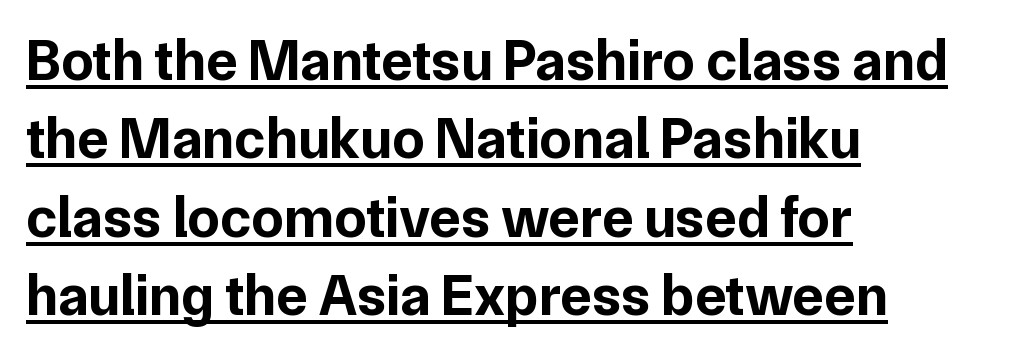
{"serif": "no", "italic": "no", "bold": "yes", "weight": "bold", "width": "normal", "stroke_contrast": "low", "x_height": "medium", "monospaced": "no", "underline": "yes", "align": "left", "line_spacing": "normal", "line_spacing_ratio": 1.35, "letter_spacing": "normal", "letter_spacing_em": 0.0, "glyph_px": 58}
